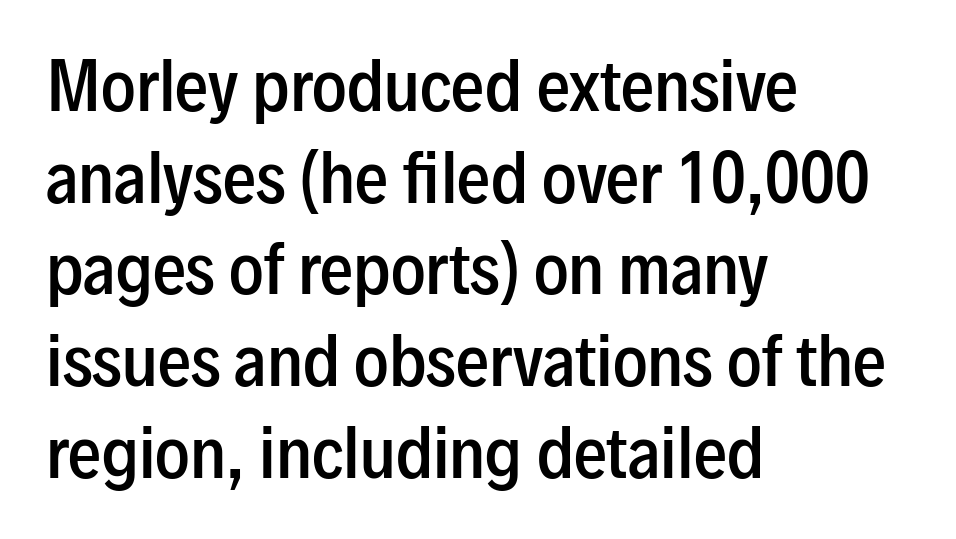
The image shows 66 px semibold, condensed sans-serif type, upright; set left-aligned, normal line spacing (1.39x), normal letter spacing, not underlined; low stroke contrast and a medium x-height.
